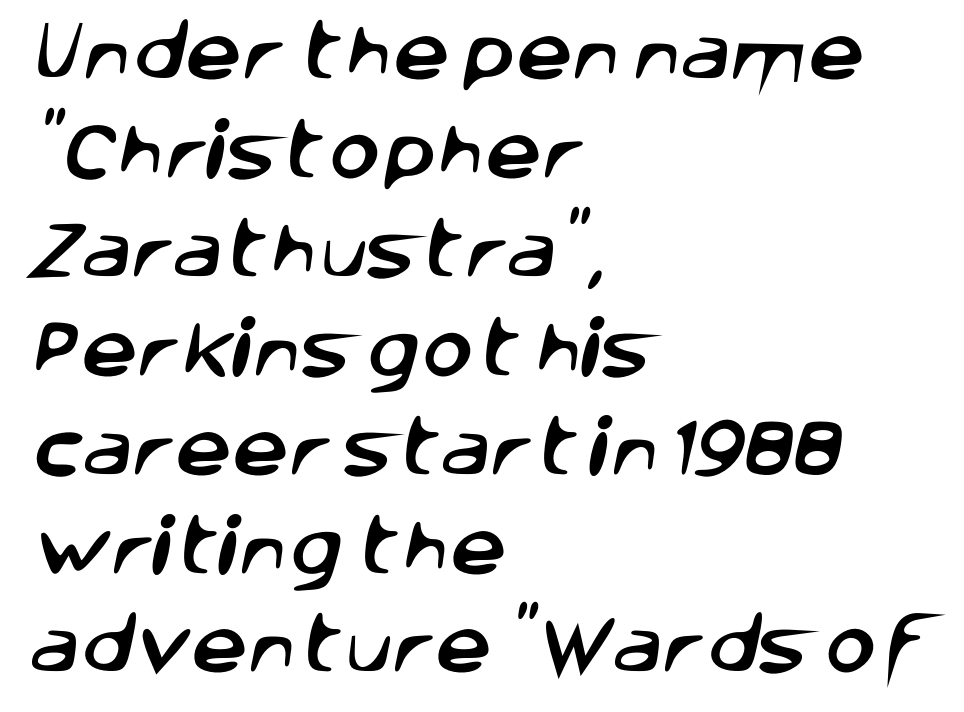
{"serif": "no", "width": "normal", "stroke_contrast": "low", "x_height": "large", "monospaced": "no", "underline": "no", "align": "left", "line_spacing": "normal", "line_spacing_ratio": 1.57, "letter_spacing": "normal", "letter_spacing_em": 0.0, "glyph_px": 63}
